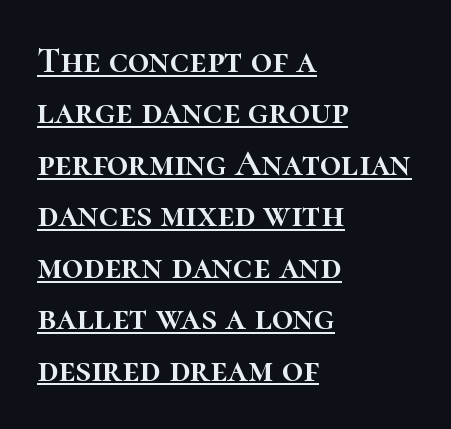
Tracking value appears to be zero — textbook default spacing. The glyphs are accompanied by a horizontal stroke just below them. Is this a fixed-width face? No — the glyphs have proportional, varying widths. Interline gaps are of average width in this sample. Reading down the block, your eye returns to a fixed left position each line. Upright lettering throughout.
